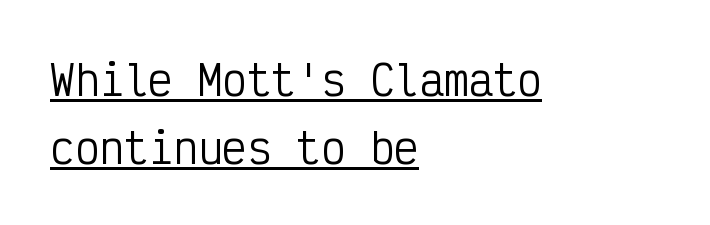
These lines are set flush left with a ragged right edge. Counters stay open thanks to moderate or lighter strokes. Note the uniform advance width — an 'i' takes as much space as an 'm'. Upright lettering throughout. What decoration does the sample have? An underline. Vertically, the passage feels balanced, rows spaced as you'd expect.
